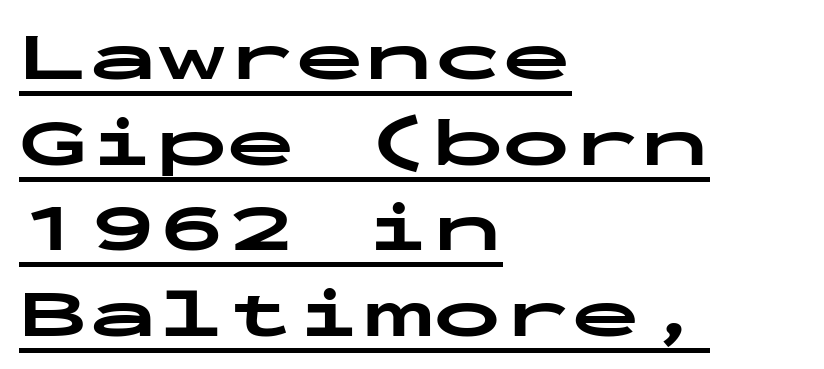
Q: Is the text bold? A: Yes.
Q: Is the text italic (slanted)? A: No, it is upright.
Q: Is the typeface a serif or a sans-serif typeface? A: Sans-serif.
Q: Is the text underlined? A: Yes.
Q: How is the paragraph aligned? A: Left-aligned.
Q: Is the spacing between letters normal or unusually wide? A: Normal.
Q: Width (condensed, normal, or wide)? A: Wide.
Q: Stroke contrast? A: Low.
Q: x-height? A: Medium.
Q: Monospaced? A: Yes.
